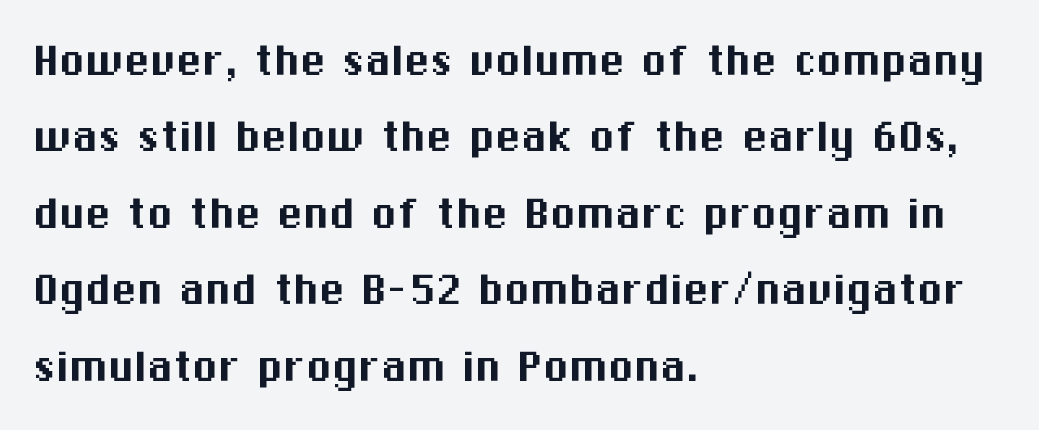
The image shows 52 px sans-serif type, upright; set left-aligned, normal line spacing (1.47x), normal letter spacing, not underlined; medium stroke contrast and a medium x-height.
